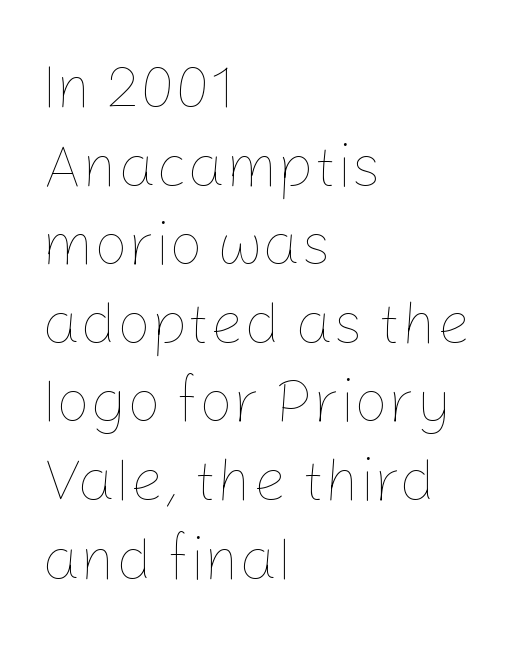
The image shows 60 px thin type, upright; set left-aligned, normal line spacing (1.31x), normal letter spacing, not underlined; low stroke contrast and a medium x-height.
